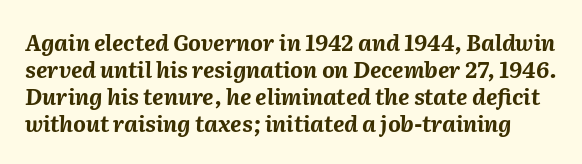
The image shows 22 px bold type, italic (leaning right); set line spacing 1.22x, normal letter spacing, not underlined.
